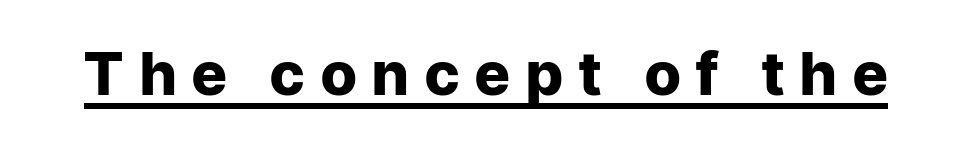
The image shows 60 px heavy sans-serif type, upright; set unusually wide letter spacing (+0.27 em), underlined; low stroke contrast and a medium x-height.
